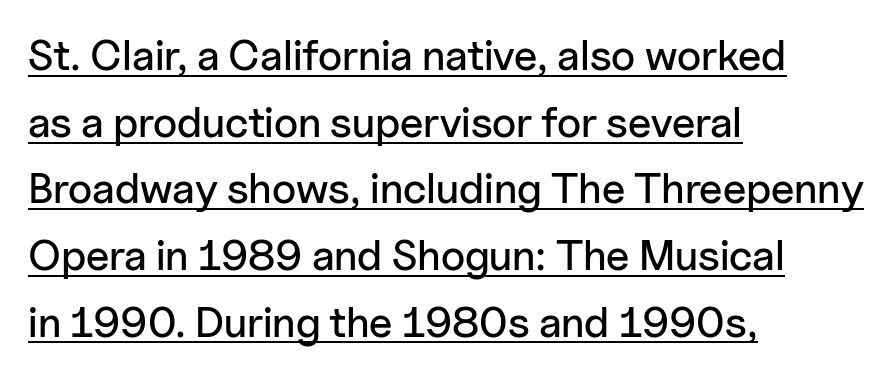
{"serif": "no", "italic": "no", "width": "normal", "stroke_contrast": "low", "x_height": "medium", "monospaced": "no", "underline": "yes", "align": "left", "line_spacing": "normal", "line_spacing_ratio": 1.55, "letter_spacing": "normal", "letter_spacing_em": 0.0, "glyph_px": 43}
